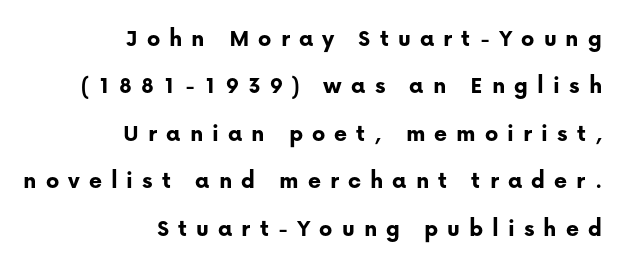
What stands out about the letter spacing? Its width — letters are far apart. How would I describe the line gaps? Wide and relaxed. Tall strokes in this sample are plumb rather than angled. Each line ends at the same right margin while the left side varies.
